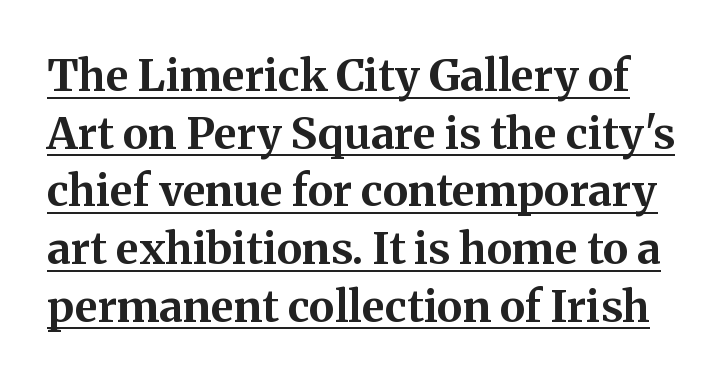
{"serif": "yes", "italic": "no", "bold": "yes", "weight": "bold", "width": "normal", "stroke_contrast": "medium", "x_height": "medium", "monospaced": "no", "underline": "yes", "line_spacing": "normal", "line_spacing_ratio": 1.31, "letter_spacing": "normal", "letter_spacing_em": 0.0, "glyph_px": 44}
